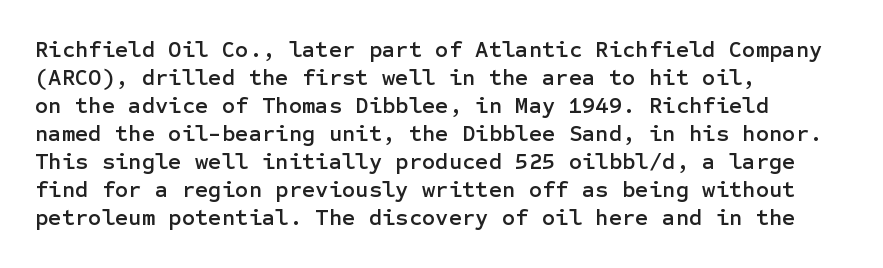
Look at the tracking — it's just the regular setting, nothing added. Caption: multi-line text, flush left, ragged right. Notice how the stems are strictly vertical — no italics here. A clean baseline with only descenders dipping below it.
